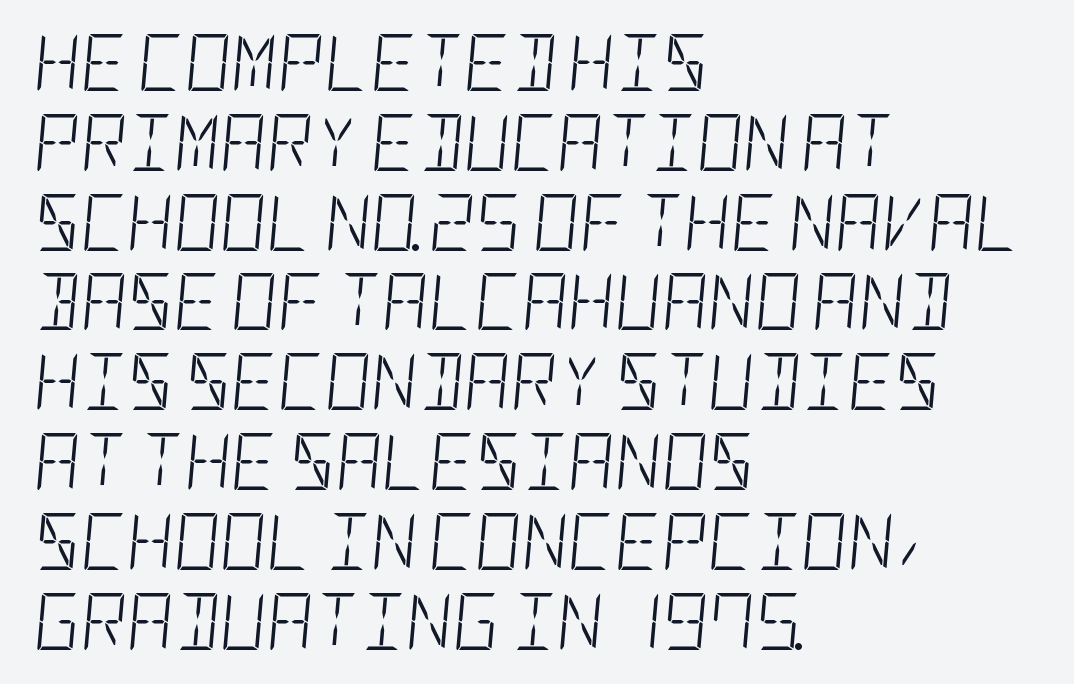
Q: Is the text bold? A: No.
Q: Is the text italic (slanted)? A: Yes, it leans right by about 5 degrees.
Q: Is the text underlined? A: No.
Q: How is the paragraph aligned? A: Left-aligned.
Q: Is the spacing between letters normal or unusually wide? A: Normal.
Q: Is the spacing between lines tight, normal or loose? A: Normal.
Q: Width (condensed, normal, or wide)? A: Condensed.
Q: Stroke contrast? A: Low.
Q: x-height? A: Large.
